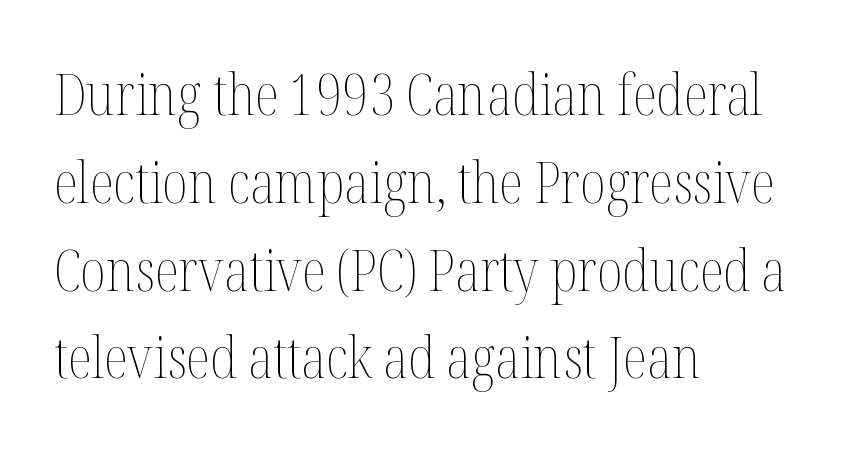
{"italic": "no", "bold": "no", "weight": "thin", "width": "condensed", "stroke_contrast": "medium", "x_height": "medium", "monospaced": "no", "underline": "no", "align": "left", "line_spacing": "normal", "line_spacing_ratio": 1.54, "letter_spacing": "normal", "letter_spacing_em": 0.0, "glyph_px": 57}
